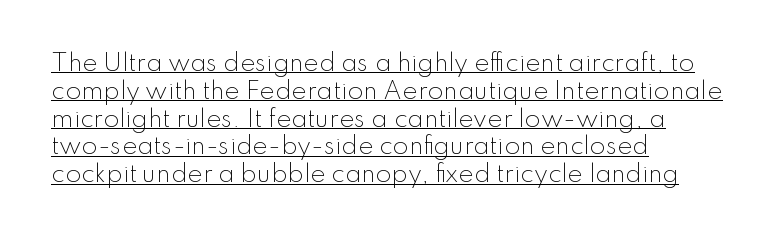
Q: Is the text bold? A: No.
Q: Is the text italic (slanted)? A: No, it is upright.
Q: Is the text underlined? A: Yes.
Q: How is the paragraph aligned? A: Left-aligned.
Q: Is the spacing between letters normal or unusually wide? A: Normal.
